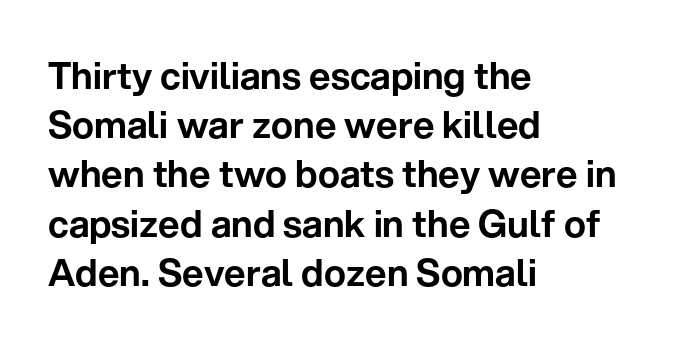
{"serif": "no", "italic": "no", "width": "normal", "stroke_contrast": "low", "x_height": "medium", "monospaced": "no", "underline": "no", "align": "left", "line_spacing": "normal", "line_spacing_ratio": 1.33, "letter_spacing": "normal", "letter_spacing_em": 0.0, "glyph_px": 37}
